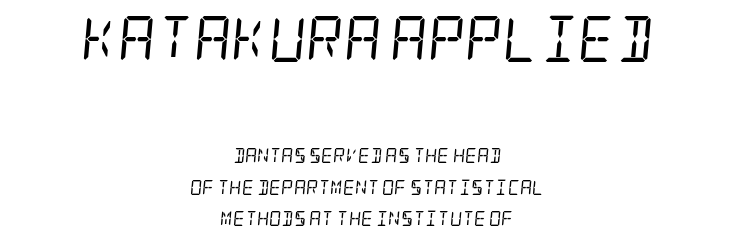
The image shows 46 px regular-weight, condensed serif type, italic (leaning right); set centered, loose line spacing (2.08x), normal letter spacing, not underlined; the first (top) block is 3.07x larger; low stroke contrast and a large x-height.
